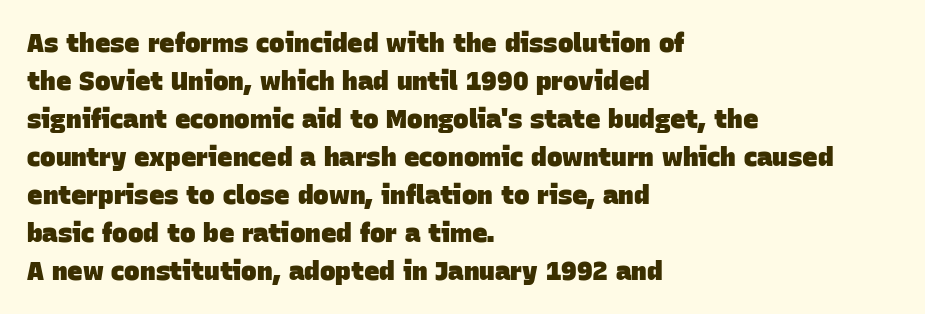
Q: Is the text bold? A: Yes.
Q: Is the text underlined? A: No.
Q: How is the paragraph aligned? A: Left-aligned.
Q: Is the spacing between letters normal or unusually wide? A: Normal.
Q: Is the spacing between lines tight, normal or loose? A: Normal.
